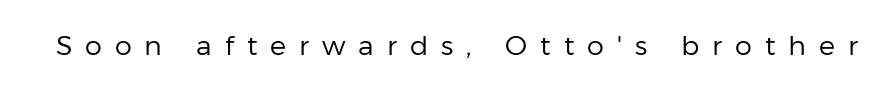
{"italic": "no", "bold": "no", "underline": "no", "letter_spacing": "wide", "letter_spacing_em": 0.48, "glyph_px": 27}
